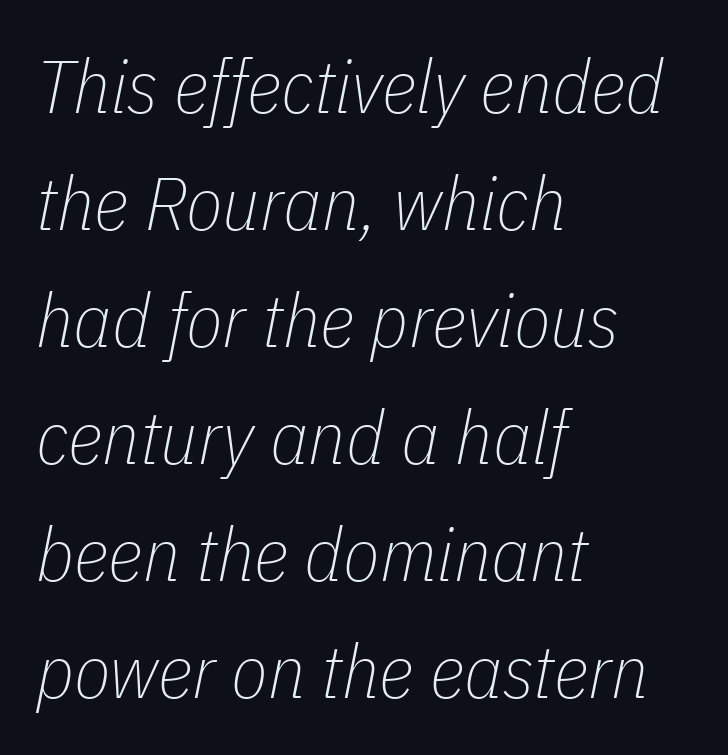
The image shows 75 px thin, condensed type, italic (leaning right); set left-aligned, normal line spacing (1.56x), normal letter spacing, not underlined; low stroke contrast and a medium x-height.
